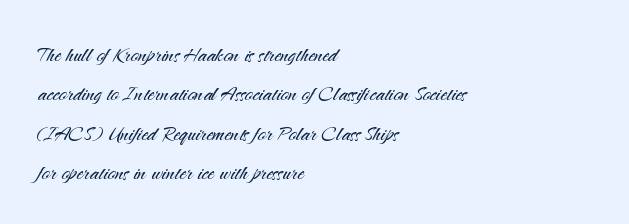
The image shows 26 px text type; set left-aligned, normal line spacing (1.51x), normal letter spacing, not underlined.
